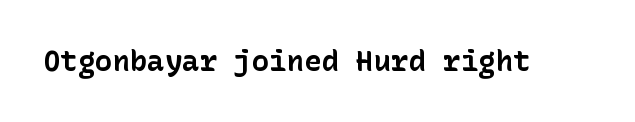
In terms of posture, this sample is upright. Characters follow at the spacing the type designer built in. Underlining? Definitely not there. The rendering shows plain stroke endings on the letterforms — a sans-serif design.
